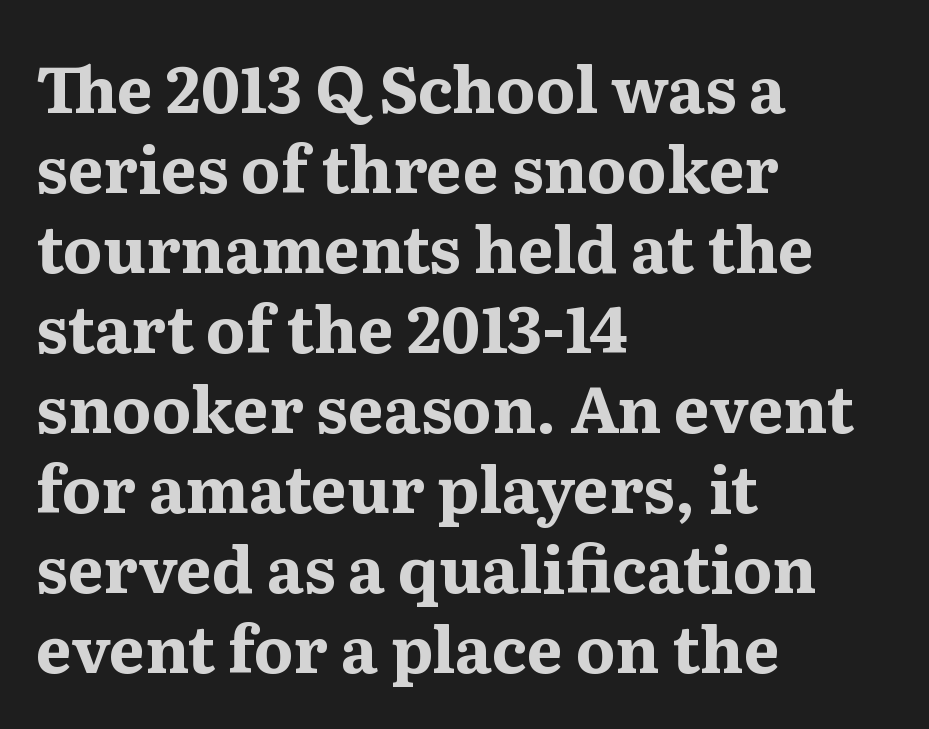
Leftover space on each line is placed entirely after the last word. Glance below the letters and you will spot only blank space. Check where the strokes stop: tiny serifs finish them off. The face used here is rendered with its standard letterfit. Posture: upright roman.
